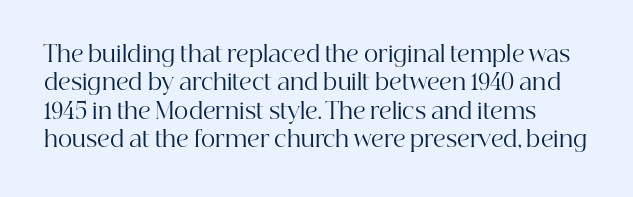
Does the lettering tilt? It doesn't — this is upright. Does extra space separate the letters? No, they use regular spacing. Whoever set this chose a conventional vertical rhythm. The foot of each line stays bare and open. The font sits on the lighter half of the weight spectrum, regular included.
